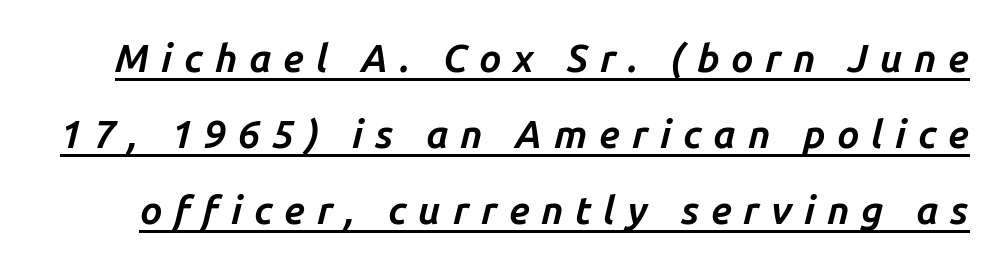
{"italic": "yes", "lean": "right", "slant_degrees": 14, "bold": "yes", "weight": "bold", "width": "normal", "stroke_contrast": "low", "x_height": "medium", "monospaced": "no", "underline": "yes", "line_spacing": "loose", "line_spacing_ratio": 1.95, "letter_spacing": "wide", "letter_spacing_em": 0.3, "glyph_px": 39}
